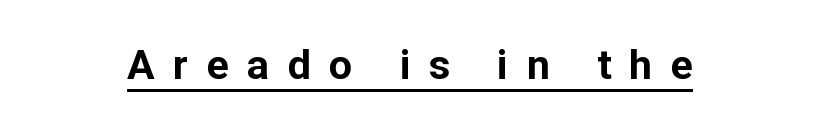
The image shows 41 px bold sans-serif type, upright; set unusually wide letter spacing (+0.45 em), underlined; low stroke contrast and a medium x-height.
